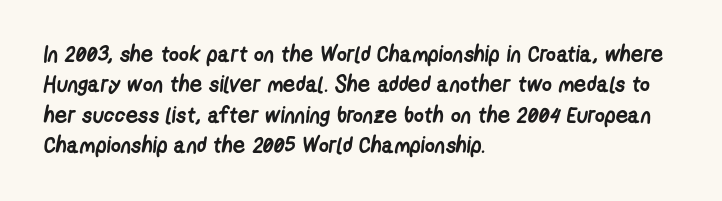
{"bold": "yes", "underline": "no", "align": "left", "line_spacing": "normal", "line_spacing_ratio": 1.38, "letter_spacing": "normal", "letter_spacing_em": 0.0, "glyph_px": 22}
